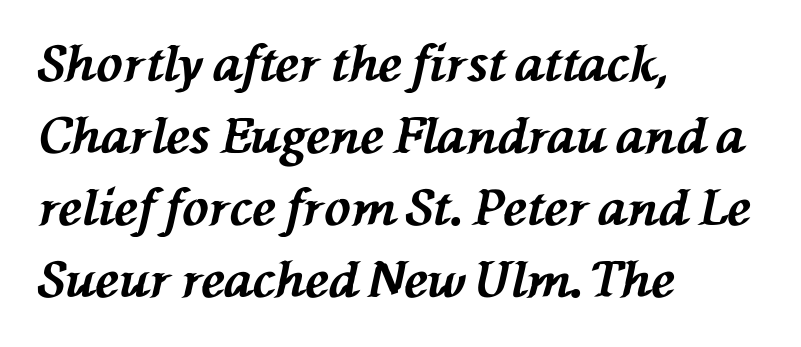
{"italic": "yes", "lean": "left", "slant_degrees": 76, "bold": "yes", "weight": "bold", "width": "normal", "stroke_contrast": "medium", "x_height": "medium", "monospaced": "no", "underline": "no", "align": "left", "line_spacing": "normal", "line_spacing_ratio": 1.47, "letter_spacing": "normal", "letter_spacing_em": 0.0, "glyph_px": 49}
